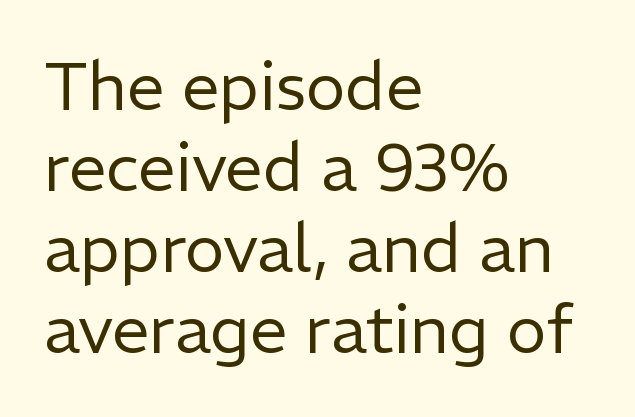
Q: Is the text bold? A: No.
Q: Is the text italic (slanted)? A: No, it is upright.
Q: Is the typeface a serif or a sans-serif typeface? A: Sans-serif.
Q: Is the text underlined? A: No.
Q: How is the paragraph aligned? A: Left-aligned.
Q: Is the spacing between letters normal or unusually wide? A: Normal.
Q: Width (condensed, normal, or wide)? A: Normal.
Q: Stroke contrast? A: Low.
Q: x-height? A: Medium.
Q: Monospaced? A: No.
